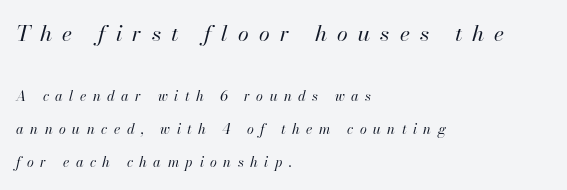
{"italic": "yes", "lean": "right", "slant_degrees": 13, "bold": "no", "underline": "no", "align": "left", "line_spacing": "loose", "line_spacing_ratio": 2.35, "letter_spacing": "wide", "letter_spacing_em": 0.46, "larger_block": "first", "size_ratio": 1.57, "glyph_px": 22}
